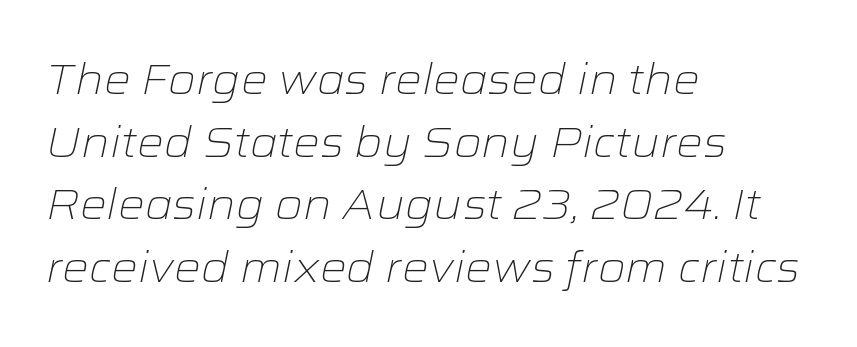
These lines are rendered in a variable-pitch font. Students, observe: this is what conventionally led text looks like. This sample uses plain, unmodified letter spacing. If you drew a line through each stem, it would be angled.
